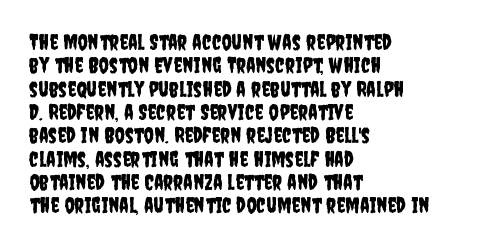
Q: Is the text italic (slanted)? A: No, it is upright.
Q: Is the text underlined? A: No.
Q: How is the paragraph aligned? A: Left-aligned.
Q: Is the spacing between letters normal or unusually wide? A: Normal.
Q: Is the spacing between lines tight, normal or loose? A: Tight.
